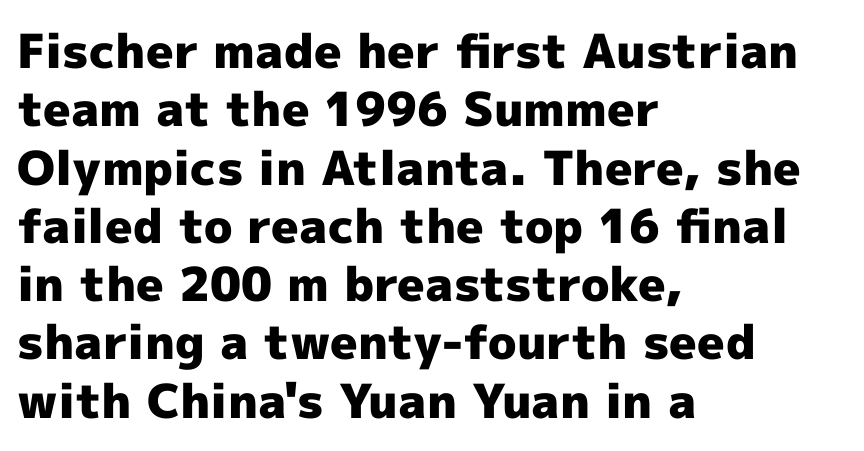
{"serif": "no", "italic": "no", "bold": "yes", "weight": "heavy", "width": "normal", "x_height": "medium", "monospaced": "no", "underline": "no", "align": "left", "line_spacing_ratio": 1.24, "letter_spacing": "normal", "letter_spacing_em": 0.0, "glyph_px": 47}
